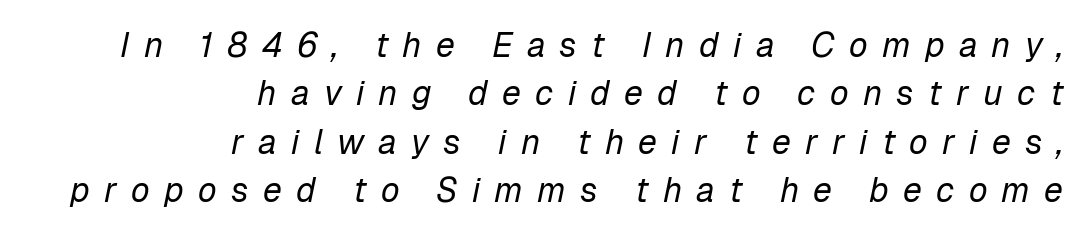
The strokes carry an ordinary text weight at most. Here the glyphs are tracked loosely, breaking word shapes into spaced letters. This block has exactly the height ordinary leading produces. If you drew a ruler down the right edge, every line would touch it.
